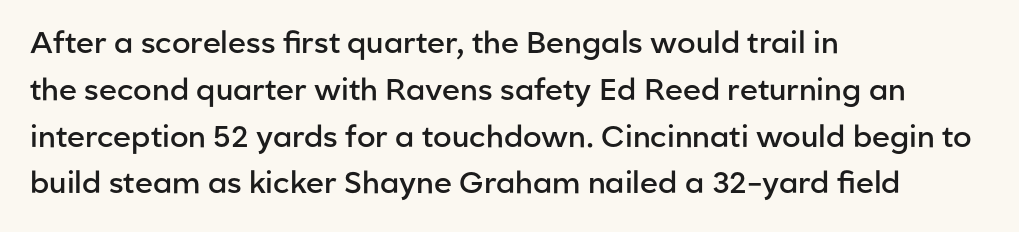
Layout note: lines flush left. Notice how the stems are strictly vertical — no italics here. The string is rendered with underlining switched off. The face used here is a sans, in the tradition of grotesques and geometrics.
